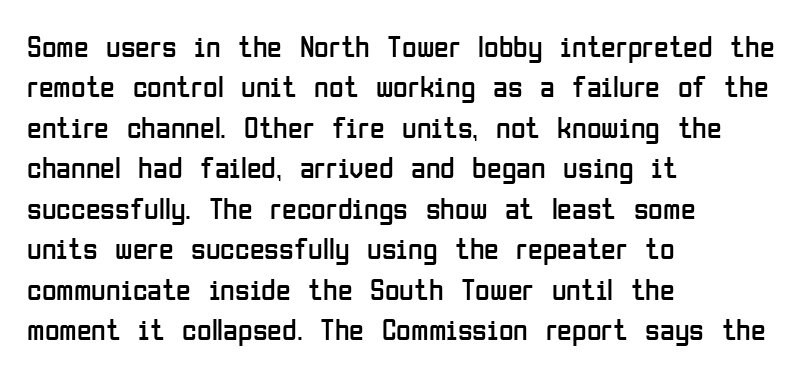
The image shows 30 px regular-weight, condensed sans-serif type, upright; set left-aligned, normal line spacing (1.35x), normal letter spacing, not underlined; low stroke contrast and a medium x-height.
